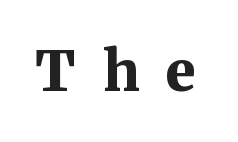
A full-strength bold gives these letters their thick strokes. The typography opts for an upright posture over an oblique one. The letters advance in unequal steps, a hallmark of proportional type. The line texture is sparse and dotted thanks to wide tracking. Look at the bottom of the vertical strokes: they flare into serifs here. Underlining? Definitely not there.
